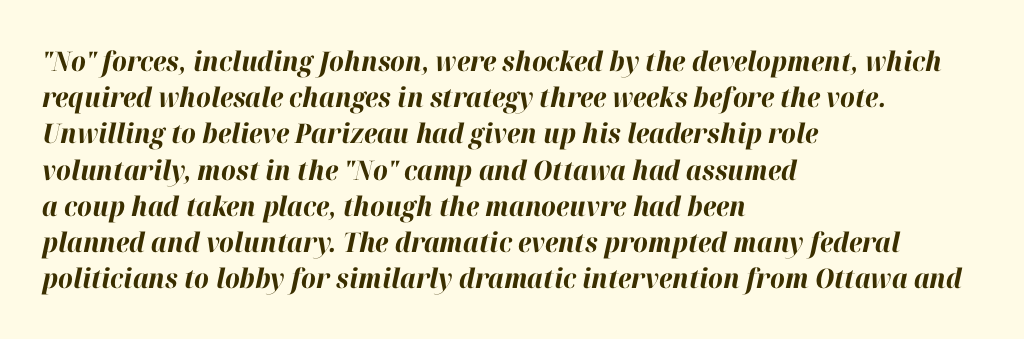
{"italic": "yes", "lean": "right", "slant_degrees": 12, "bold": "yes", "underline": "no", "align": "left", "line_spacing": "normal", "line_spacing_ratio": 1.34, "letter_spacing": "normal", "letter_spacing_em": 0.0, "glyph_px": 27}
